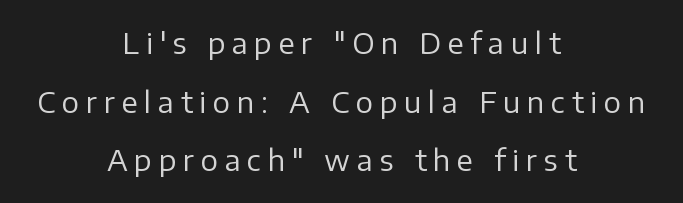
The image shows 29 px regular-weight sans-serif type, upright; set centered, loose line spacing (2.02x), unusually wide letter spacing (+0.23 em), not underlined; low stroke contrast and a medium x-height.
